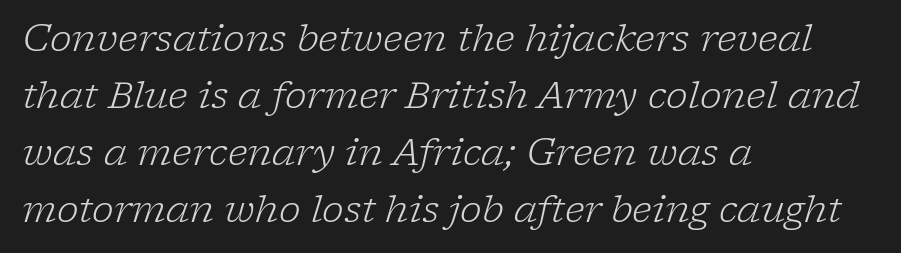
The image shows 37 px light serif type, italic (leaning right); set left-aligned, normal line spacing (1.54x), normal letter spacing, not underlined; low stroke contrast and a medium x-height.
